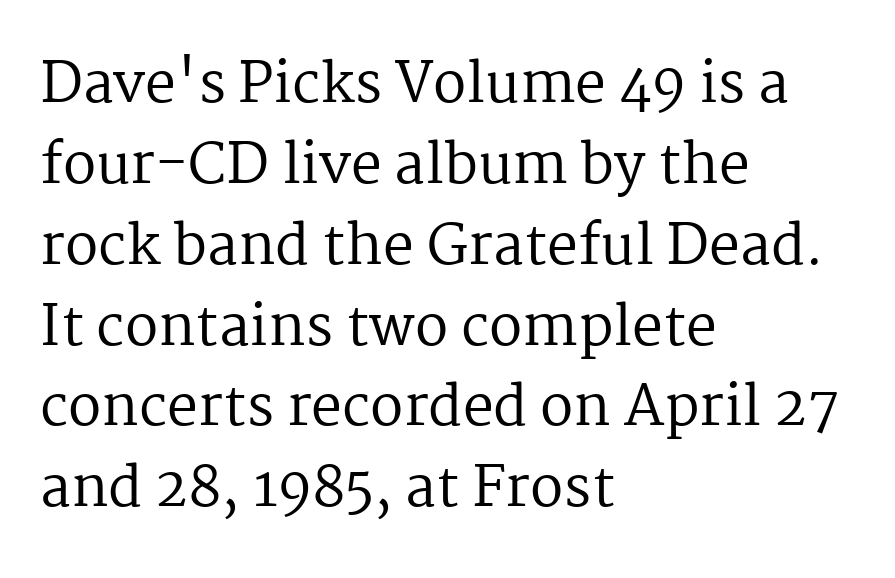
Q: Is the text bold? A: No.
Q: Is the text italic (slanted)? A: No, it is upright.
Q: Is the typeface a serif or a sans-serif typeface? A: Serif.
Q: Is the text underlined? A: No.
Q: How is the paragraph aligned? A: Left-aligned.
Q: Is the spacing between letters normal or unusually wide? A: Normal.
Q: Is the spacing between lines tight, normal or loose? A: Normal.
Q: Width (condensed, normal, or wide)? A: Normal.
Q: Stroke contrast? A: Medium.
Q: x-height? A: Medium.
Q: Monospaced? A: No.
